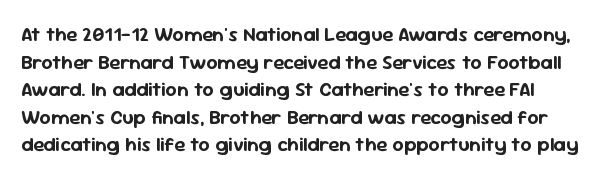
The image shows 20 px text type, upright; set normal line spacing (1.38x), normal letter spacing, not underlined.
